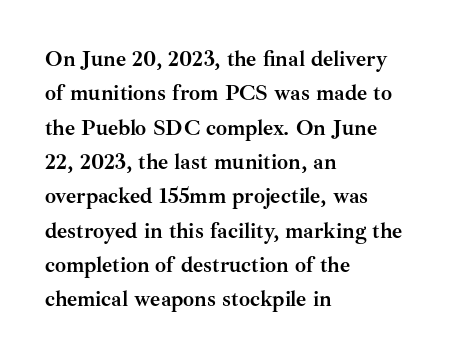
The image shows 22 px bold type, upright; set left-aligned, normal line spacing (1.56x), normal letter spacing, not underlined.
